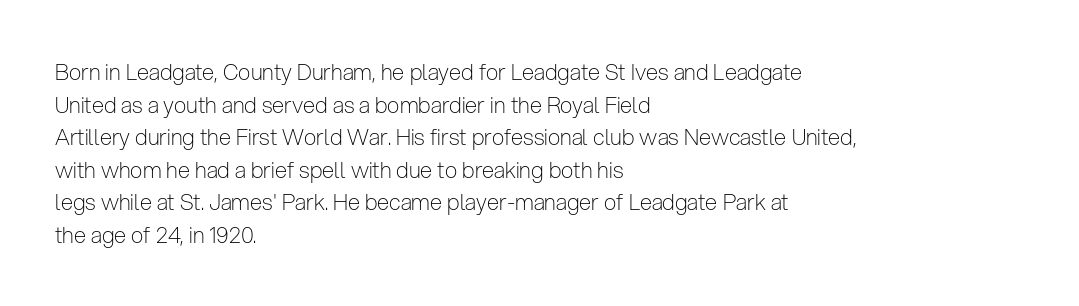
Q: Is the text bold? A: No.
Q: Is the text italic (slanted)? A: No, it is upright.
Q: Is the text underlined? A: No.
Q: How is the paragraph aligned? A: Left-aligned.
Q: Is the spacing between letters normal or unusually wide? A: Normal.
Q: Is the spacing between lines tight, normal or loose? A: Normal.
